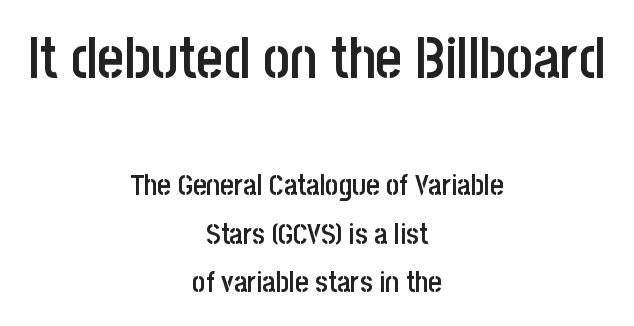
{"serif": "no", "italic": "no", "bold": "semi", "weight": "semibold", "width": "condensed", "stroke_contrast": "low", "x_height": "large", "monospaced": "no", "underline": "no", "align": "center", "line_spacing": "normal", "line_spacing_ratio": 1.68, "letter_spacing": "normal", "letter_spacing_em": 0.0, "larger_block": "first", "size_ratio": 2.0, "glyph_px": 58}
